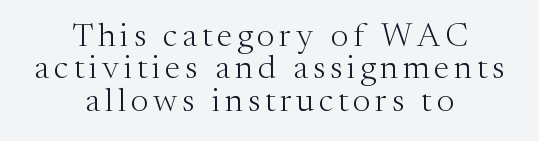
{"serif": "yes", "italic": "no", "bold": "no", "weight": "light", "width": "normal", "stroke_contrast": "medium", "x_height": "medium", "monospaced": "no", "underline": "no", "align": "center", "line_spacing": "tight", "line_spacing_ratio": 0.98, "glyph_px": 33}
